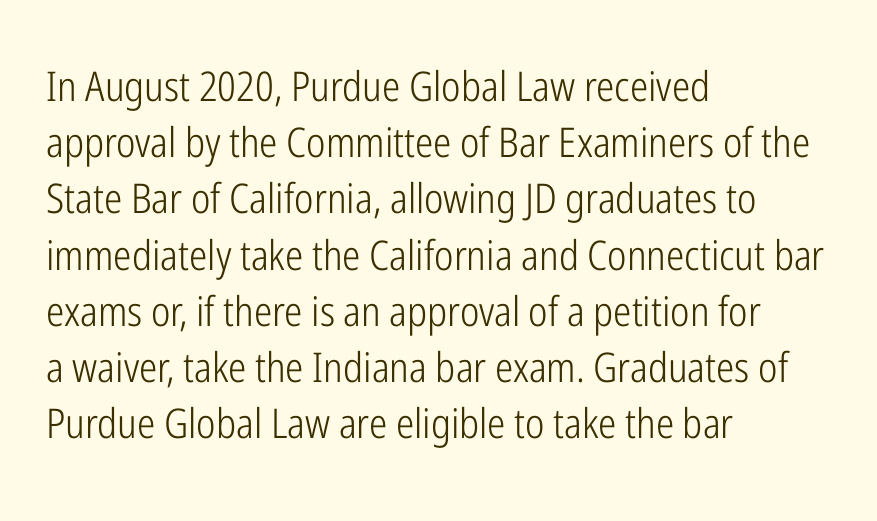
Q: Is the text bold? A: No.
Q: Is the text italic (slanted)? A: No, it is upright.
Q: Is the typeface a serif or a sans-serif typeface? A: Sans-serif.
Q: Is the text underlined? A: No.
Q: How is the paragraph aligned? A: Left-aligned.
Q: Is the spacing between letters normal or unusually wide? A: Normal.
Q: Is the spacing between lines tight, normal or loose? A: Normal.
Q: Width (condensed, normal, or wide)? A: Condensed.
Q: Stroke contrast? A: Low.
Q: x-height? A: Medium.
Q: Monospaced? A: No.
